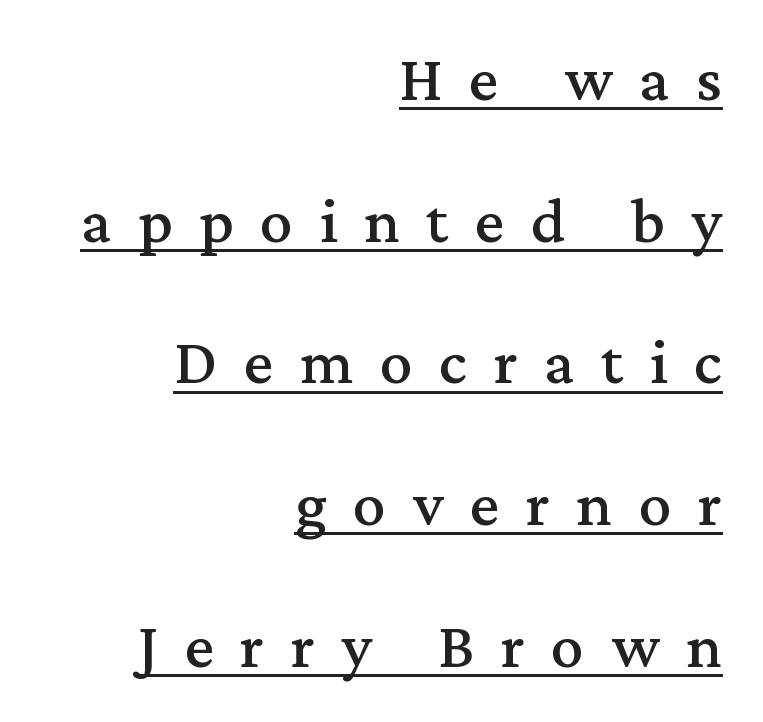
{"serif": "yes", "italic": "no", "width": "normal", "stroke_contrast": "medium", "x_height": "medium", "monospaced": "no", "underline": "yes", "align": "right", "line_spacing": "loose", "line_spacing_ratio": 2.18, "letter_spacing": "wide", "letter_spacing_em": 0.41, "glyph_px": 65}
